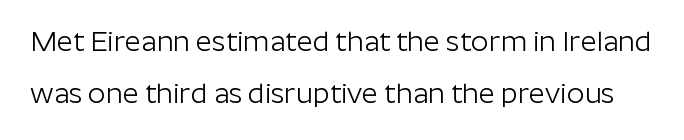
{"serif": "no", "italic": "no", "bold": "no", "weight": "light", "width": "normal", "stroke_contrast": "low", "x_height": "medium", "monospaced": "no", "underline": "no", "line_spacing_ratio": 1.85, "letter_spacing": "normal", "letter_spacing_em": 0.0, "glyph_px": 28}
